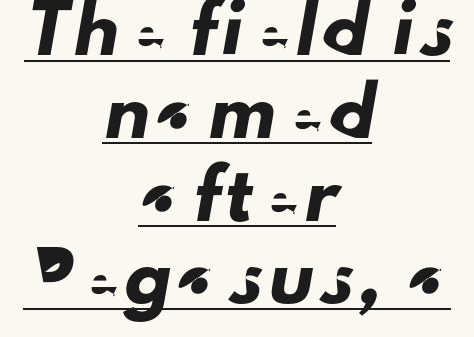
Q: Is the typeface a serif or a sans-serif typeface? A: Sans-serif.
Q: Is the text underlined? A: Yes.
Q: How is the paragraph aligned? A: Centered.
Q: Width (condensed, normal, or wide)? A: Normal.
Q: Stroke contrast? A: Low.
Q: x-height? A: Small.
Q: Monospaced? A: No.
